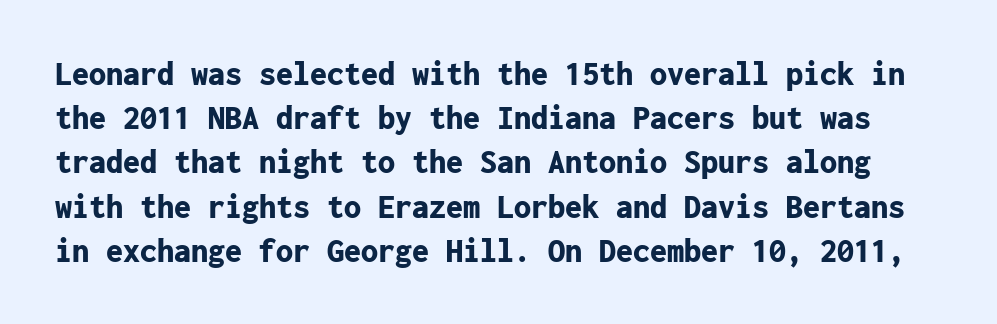
Q: Is the text bold? A: Yes.
Q: Is the text italic (slanted)? A: No, it is upright.
Q: Is the typeface a serif or a sans-serif typeface? A: Sans-serif.
Q: Is the text underlined? A: No.
Q: Is the spacing between letters normal or unusually wide? A: Normal.
Q: Is the spacing between lines tight, normal or loose? A: Normal.
Q: Width (condensed, normal, or wide)? A: Normal.
Q: Stroke contrast? A: Low.
Q: x-height? A: Medium.
Q: Monospaced? A: Yes.
